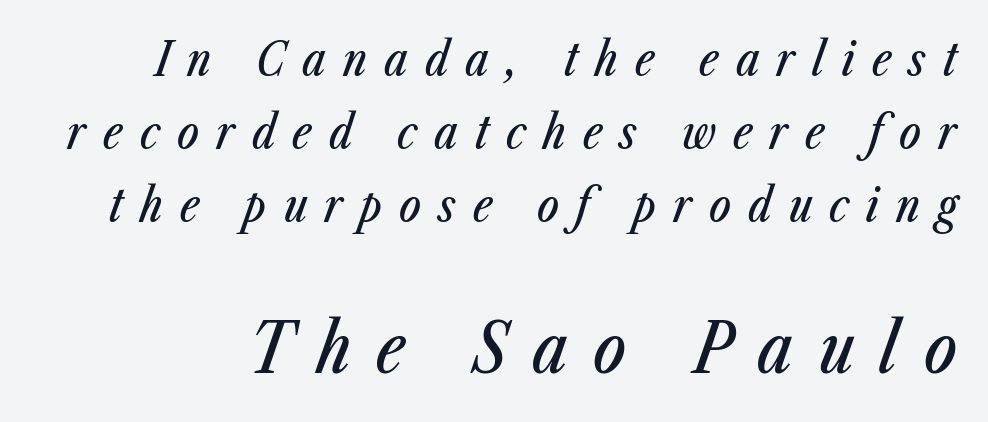
{"italic": "yes", "lean": "right", "slant_degrees": 23, "width": "condensed", "stroke_contrast": "low", "x_height": "medium", "monospaced": "no", "underline": "no", "line_spacing": "normal", "line_spacing_ratio": 1.59, "letter_spacing": "wide", "letter_spacing_em": 0.37, "larger_block": "second", "size_ratio": 1.5, "glyph_px": 69}
